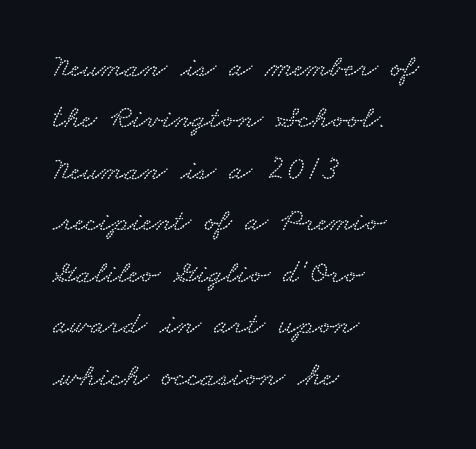
Q: Is the text underlined? A: No.
Q: How is the paragraph aligned? A: Left-aligned.
Q: Is the spacing between letters normal or unusually wide? A: Normal.
Q: Is the spacing between lines tight, normal or loose? A: Normal.
Q: Width (condensed, normal, or wide)? A: Wide.
Q: Stroke contrast? A: Low.
Q: x-height? A: Small.
Q: Monospaced? A: No.
